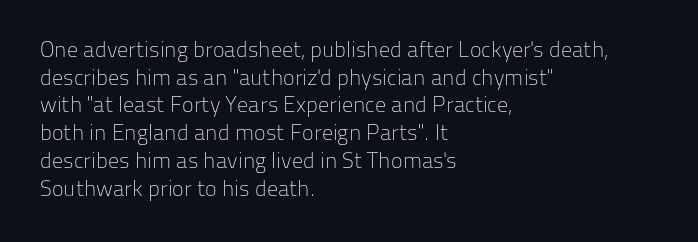
Q: Is the text bold? A: No.
Q: Is the text italic (slanted)? A: No, it is upright.
Q: Is the text underlined? A: No.
Q: How is the paragraph aligned? A: Left-aligned.
Q: Is the spacing between letters normal or unusually wide? A: Normal.
Q: Is the spacing between lines tight, normal or loose? A: Normal.
